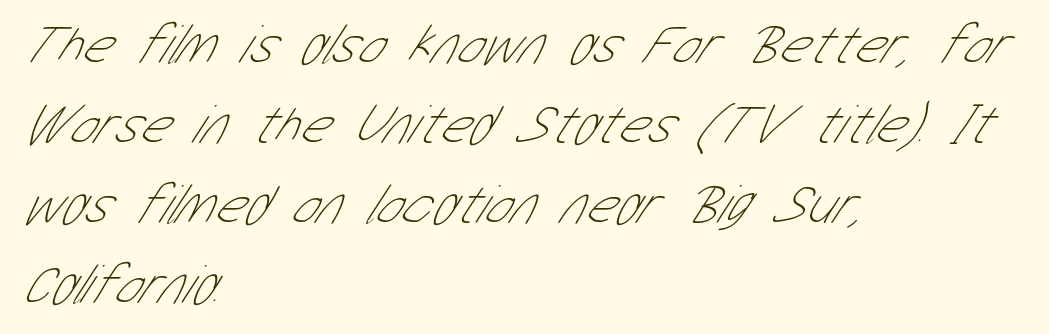
Is this a sans? Yes — the strokes have no serifs. Only glyphs here, with clear space below each row. Is the type heavy? It reads as light-to-regular instead. The letters advance in unequal steps, a hallmark of proportional type. The lines sit at an ordinary, default distance from one another. These lines keep a tight, regular rhythm from letter to letter.
